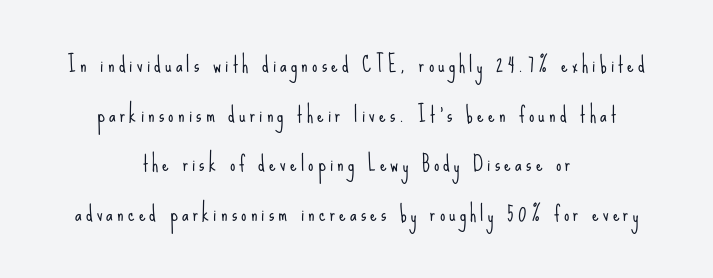
The image shows 21 px text type, upright; set centered, loose line spacing (2.36x), unusually wide letter spacing (+0.2 em), not underlined.
